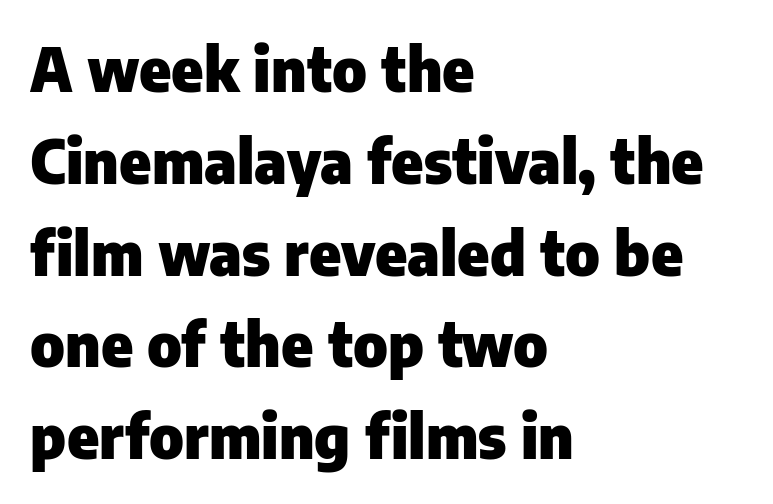
{"serif": "no", "italic": "no", "bold": "yes", "weight": "heavy", "width": "normal", "stroke_contrast": "low", "x_height": "medium", "monospaced": "no", "underline": "no", "align": "left", "line_spacing": "normal", "line_spacing_ratio": 1.53, "letter_spacing": "normal", "letter_spacing_em": 0.0, "glyph_px": 60}
